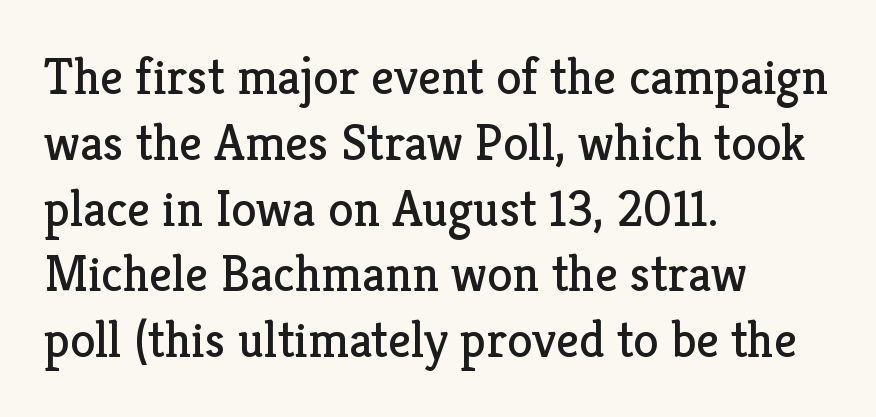
This rendering leaves character spacing at its baseline value. You could not count columns in this text — the font is proportionally spaced. A typesetter would mark this as roman, not italic. The baseline area is clear.
